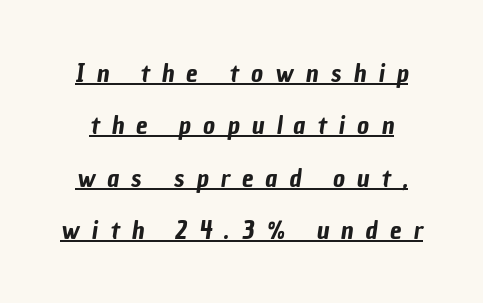
{"underline": "yes", "line_spacing": "loose", "line_spacing_ratio": 2.01, "letter_spacing": "wide", "letter_spacing_em": 0.47, "glyph_px": 26}
